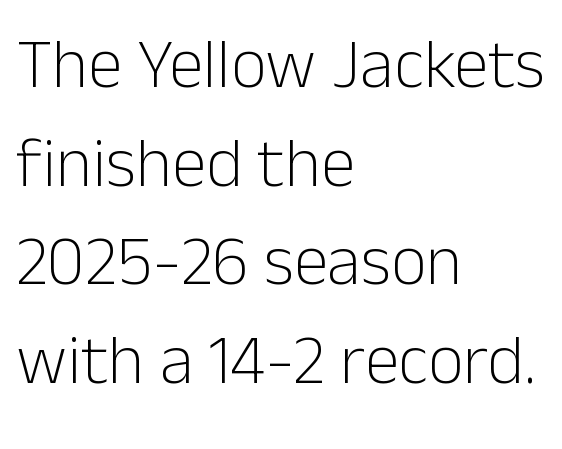
{"serif": "no", "italic": "no", "bold": "no", "weight": "light", "width": "normal", "stroke_contrast": "low", "x_height": "medium", "monospaced": "no", "underline": "no", "align": "left", "line_spacing": "normal", "line_spacing_ratio": 1.41, "letter_spacing": "normal", "letter_spacing_em": 0.0, "glyph_px": 70}
